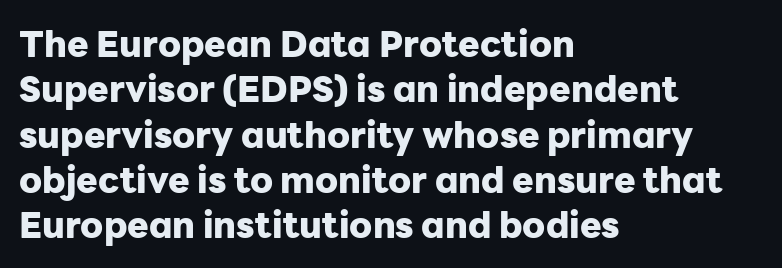
Typeset ragged right — the left edge is the straight one. If you drew a line through each stem, it would be perfectly vertical. Plain, unruled lines of type. The horizontal fit of the characters is conventional and even. Evenly set lines give the paragraph a standard silhouette.
